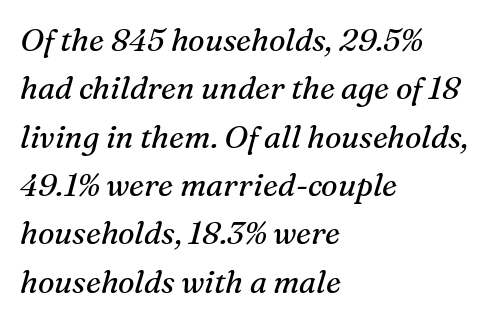
{"serif": "yes", "italic": "yes", "lean": "right", "slant_degrees": 16, "bold": "no", "weight": "regular", "width": "normal", "stroke_contrast": "medium", "x_height": "medium", "monospaced": "no", "underline": "no", "align": "left", "line_spacing": "normal", "line_spacing_ratio": 1.56, "letter_spacing": "normal", "letter_spacing_em": 0.0, "glyph_px": 31}
